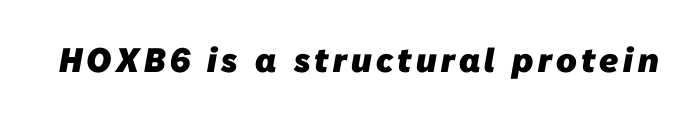
The image shows 34 px heavy sans-serif type; set not underlined; low stroke contrast and a medium x-height.
